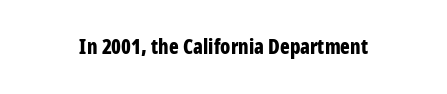
Q: Is the text bold? A: Yes.
Q: Is the text italic (slanted)? A: No, it is upright.
Q: Is the text underlined? A: No.
Q: Is the spacing between letters normal or unusually wide? A: Normal.
